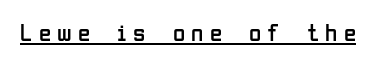
Q: Is the text bold? A: No.
Q: Is the text italic (slanted)? A: No, it is upright.
Q: Is the text underlined? A: Yes.
Q: Is the spacing between letters normal or unusually wide? A: Unusually wide.
